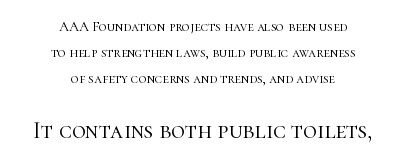
The image shows 24 px text type, upright; set centered, line spacing 1.85x, normal letter spacing, not underlined; the second (bottom) block is 1.71x larger.
